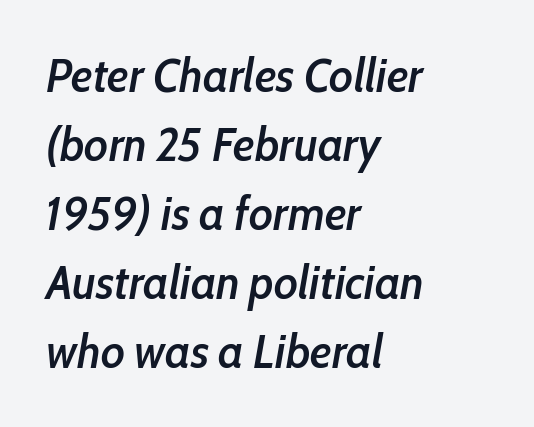
Q: Is the text bold? A: Semi-bold.
Q: Is the text italic (slanted)? A: Yes, it leans right by about 10 degrees.
Q: Is the text underlined? A: No.
Q: How is the paragraph aligned? A: Left-aligned.
Q: Is the spacing between letters normal or unusually wide? A: Normal.
Q: Is the spacing between lines tight, normal or loose? A: Normal.
Q: Width (condensed, normal, or wide)? A: Condensed.
Q: Stroke contrast? A: Low.
Q: x-height? A: Medium.
Q: Monospaced? A: No.
